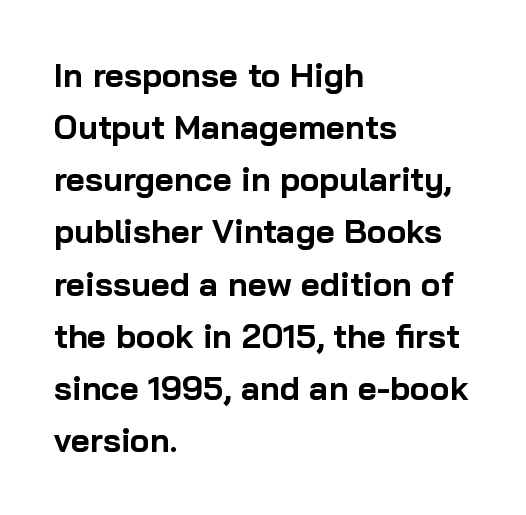
The image shows 33 px bold sans-serif type, upright; set left-aligned, normal line spacing (1.58x), normal letter spacing, not underlined; low stroke contrast and a medium x-height.
